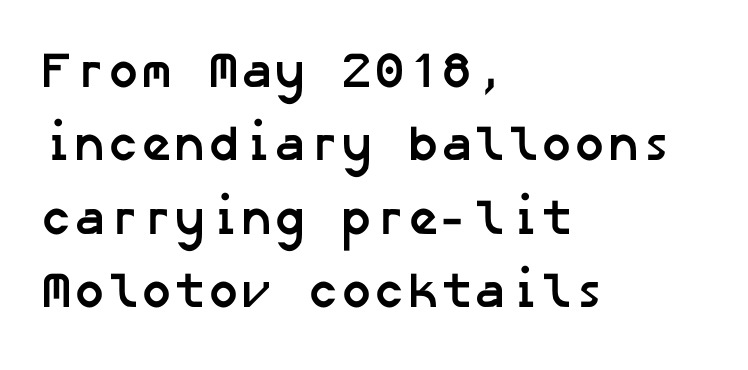
Q: Is the text bold? A: Yes.
Q: Is the typeface a serif or a sans-serif typeface? A: Sans-serif.
Q: Is the text underlined? A: No.
Q: How is the paragraph aligned? A: Left-aligned.
Q: Is the spacing between letters normal or unusually wide? A: Normal.
Q: Is the spacing between lines tight, normal or loose? A: Normal.
Q: Width (condensed, normal, or wide)? A: Normal.
Q: Stroke contrast? A: Low.
Q: x-height? A: Medium.
